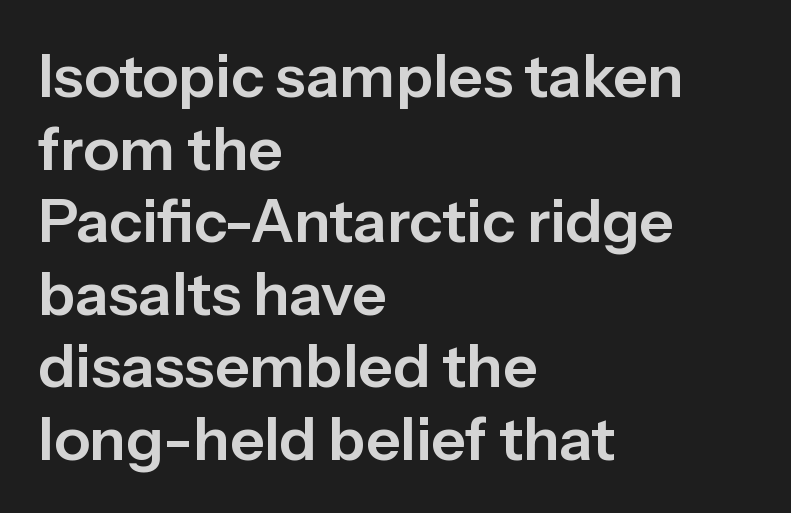
{"serif": "no", "italic": "no", "width": "normal", "stroke_contrast": "low", "x_height": "medium", "monospaced": "no", "underline": "no", "align": "left", "line_spacing_ratio": 1.21, "letter_spacing": "normal", "letter_spacing_em": 0.0, "glyph_px": 60}
